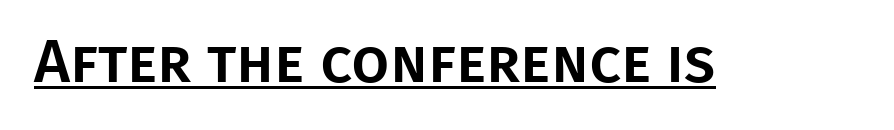
Nope, not italic — everything's standing straight. Note the varied advance widths — an 'i' is clearly narrower than an 'm'. Are there feet on the stems? There aren't — it's a sans. This is underlined copy, the kind a proofreader might mark for attention. The letters sit at their default tracking, neither squeezed nor spread.
